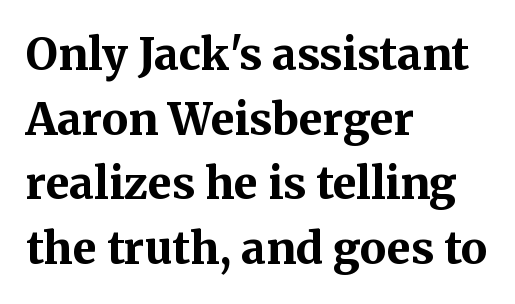
The image shows 44 px bold serif type, upright; set left-aligned, normal line spacing (1.47x), normal letter spacing, not underlined; medium stroke contrast and a medium x-height.
